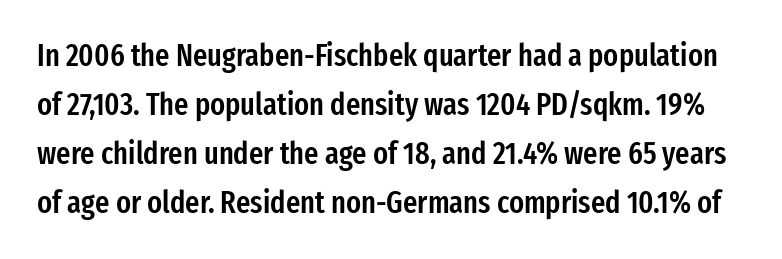
The image shows 31 px semibold, condensed sans-serif type, upright; set normal line spacing (1.58x), normal letter spacing, not underlined; low stroke contrast and a medium x-height.
